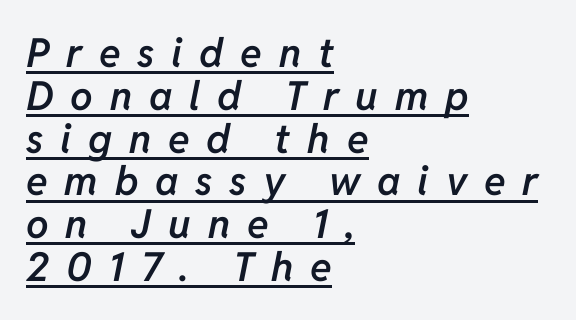
The lines are packed closely together with very little leading. Between one letter and the next there's a generous, obvious gap. Note the varied advance widths — an 'i' is clearly narrower than an 'm'. The rendering uses the underline text-decoration.
